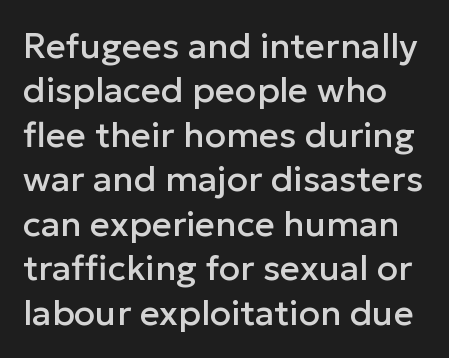
The image shows 35 px sans-serif type, upright; set normal line spacing (1.27x), normal letter spacing, not underlined; low stroke contrast and a medium x-height.
